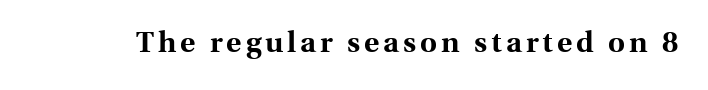
Proportional: the letters do not fall into vertical columns. Notice how the stems are strictly vertical — no italics here. Letters rest on an invisible, unmarked baseline. Letterform terminals end in serifs throughout the passage. Bold? Absolutely — the strokes are thick and heavy.
